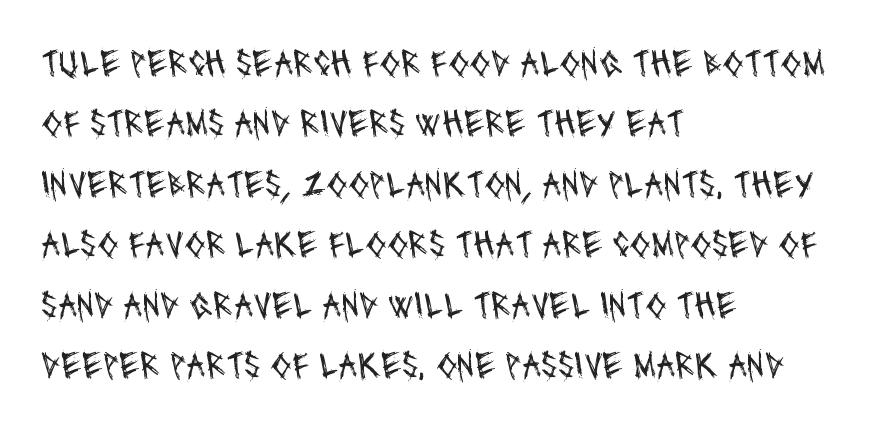
The image shows 38 px regular-weight, condensed sans-serif type; set left-aligned, normal line spacing (1.59x), normal letter spacing, not underlined; medium stroke contrast and a large x-height.
